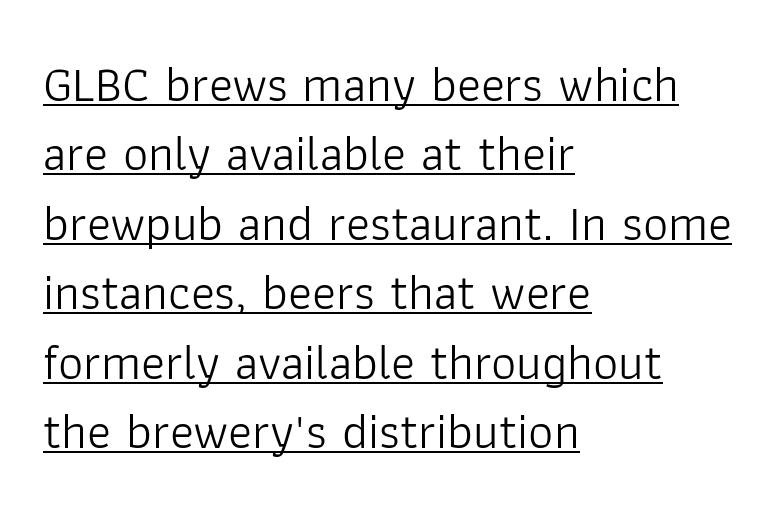
{"serif": "no", "italic": "no", "bold": "no", "weight": "light", "width": "normal", "stroke_contrast": "low", "x_height": "medium", "monospaced": "no", "underline": "yes", "align": "left", "line_spacing": "normal", "line_spacing_ratio": 1.39, "letter_spacing": "normal", "letter_spacing_em": 0.0, "glyph_px": 50}
